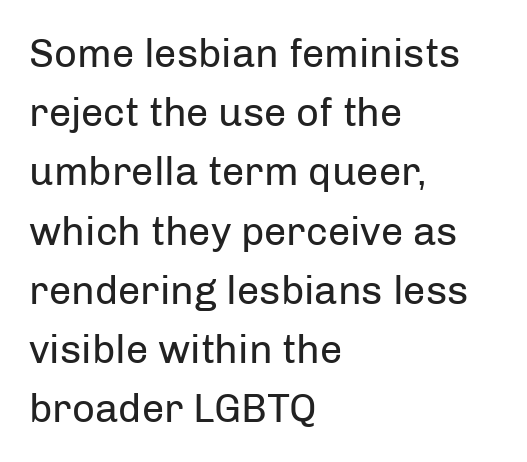
Q: Is the text bold? A: No.
Q: Is the text italic (slanted)? A: No, it is upright.
Q: Is the typeface a serif or a sans-serif typeface? A: Sans-serif.
Q: Is the text underlined? A: No.
Q: How is the paragraph aligned? A: Left-aligned.
Q: Is the spacing between letters normal or unusually wide? A: Normal.
Q: Is the spacing between lines tight, normal or loose? A: Normal.
Q: Width (condensed, normal, or wide)? A: Normal.
Q: Stroke contrast? A: Low.
Q: x-height? A: Medium.
Q: Monospaced? A: No.
